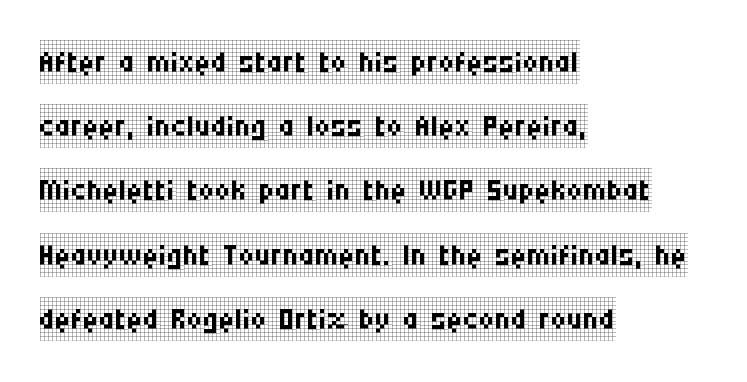
The lines are quadded left. This rendering leaves character spacing at its baseline value. The words here are not underlined. Check where the strokes stop: tiny serifs finish them off. Baseline-to-baseline distance is the conventional proportion of letter height. The weight tops out at a normal text grade.
